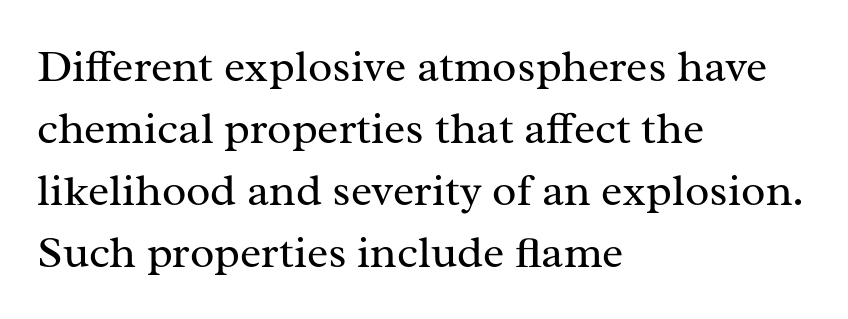
The image shows 45 px regular-weight serif type, upright; set left-aligned, normal line spacing (1.38x), normal letter spacing, not underlined; medium stroke contrast and a medium x-height.
